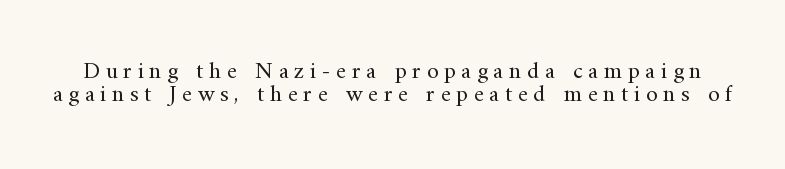
{"italic": "no", "bold": "no", "underline": "no", "line_spacing": "tight", "line_spacing_ratio": 0.96, "letter_spacing": "wide", "letter_spacing_em": 0.23, "glyph_px": 24}
